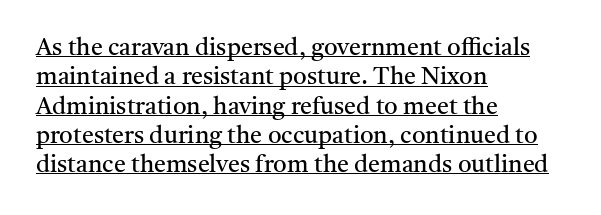
Q: Is the text bold? A: No.
Q: Is the text italic (slanted)? A: No, it is upright.
Q: Is the text underlined? A: Yes.
Q: How is the paragraph aligned? A: Left-aligned.
Q: Is the spacing between letters normal or unusually wide? A: Normal.
